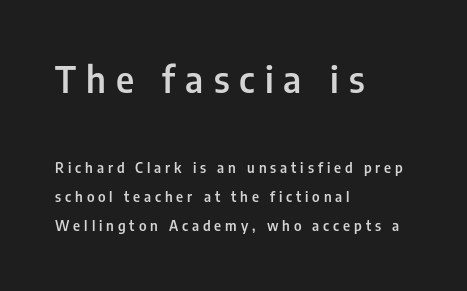
{"serif": "no", "italic": "no", "bold": "semi", "weight": "semibold", "width": "condensed", "stroke_contrast": "low", "x_height": "medium", "monospaced": "no", "underline": "no", "align": "left", "line_spacing": "loose", "line_spacing_ratio": 2.07, "letter_spacing": "wide", "letter_spacing_em": 0.28, "larger_block": "first", "size_ratio": 2.57, "glyph_px": 36}
